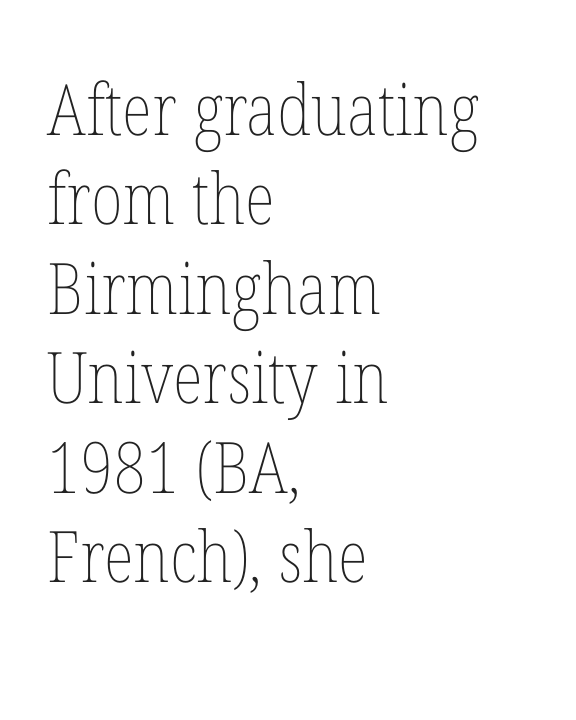
The line texture is even and compact thanks to regular tracking. The lines in this sample share a left origin and differ only in where they stop. Heft: none added — not bold. Leading: standard.
